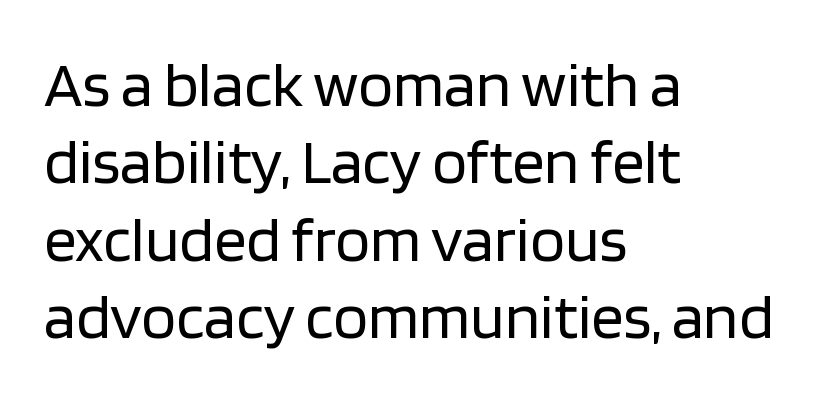
The image shows 64 px regular-weight sans-serif type, upright; set left-aligned, line spacing 1.21x, normal letter spacing, not underlined; low stroke contrast and a large x-height.
